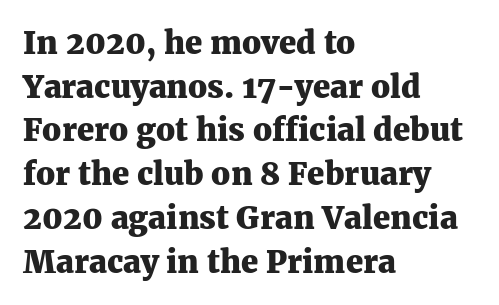
The image shows 31 px heavy serif type, upright; set left-aligned, normal line spacing (1.41x), normal letter spacing, not underlined; medium stroke contrast and a medium x-height.
